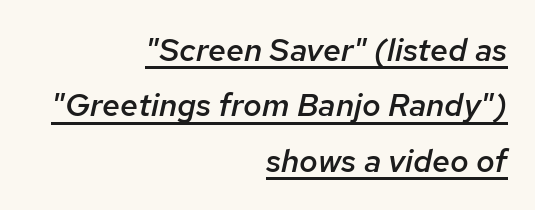
Tracking here is standard; glyphs follow each other at the usual distance. Leftover space on each line is placed entirely before the opening word. This rendering features underlined lettering. Proportional: the letters do not fall into vertical columns.
